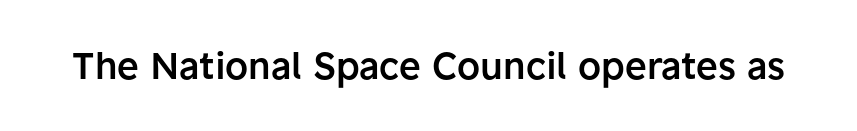
Default kerning and tracking; the words read as compact shapes. Every stem runs plumb, perpendicular to the baseline. Letterform terminals end flat and unadorned throughout the passage. The face used here is proportionally spaced, like ordinary book or web type. The strip under each line holds only bare page. Summary of weight: moderately heavy, a semibold.
